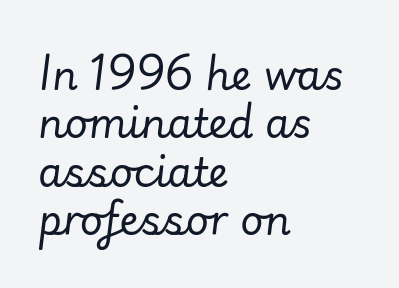
{"italic": "yes", "lean": "right", "slant_degrees": 7, "bold": "no", "weight": "regular", "width": "normal", "stroke_contrast": "low", "x_height": "small", "monospaced": "no", "underline": "no", "align": "left", "line_spacing_ratio": 1.21, "letter_spacing": "normal", "letter_spacing_em": 0.0, "glyph_px": 40}
